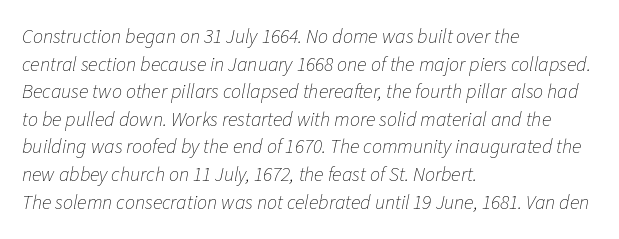
{"italic": "yes", "lean": "right", "slant_degrees": 11, "bold": "no", "underline": "no", "align": "left", "line_spacing": "normal", "line_spacing_ratio": 1.38, "letter_spacing": "normal", "letter_spacing_em": 0.0, "glyph_px": 20}
